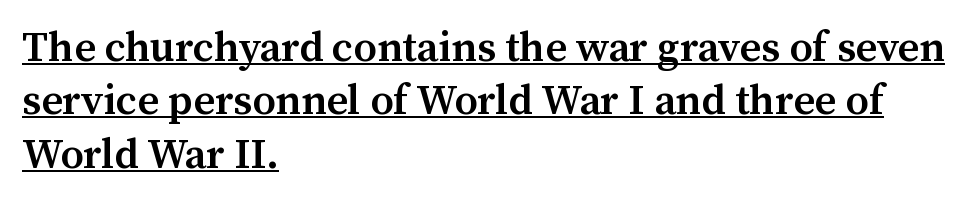
Like a heading marked for emphasis, these lines bear an underscore. This is the in-between weight designers call semibold or demi. The block of text has a typical density, with ordinary space between rows. Are there feet on the stems? There are — it's a serif.
